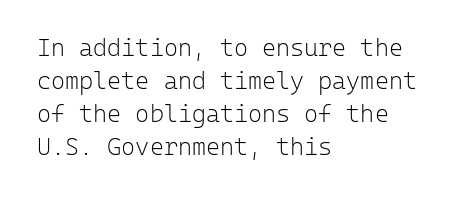
The image shows 24 px text type, upright; set left-aligned, normal line spacing (1.38x), normal letter spacing, not underlined.
